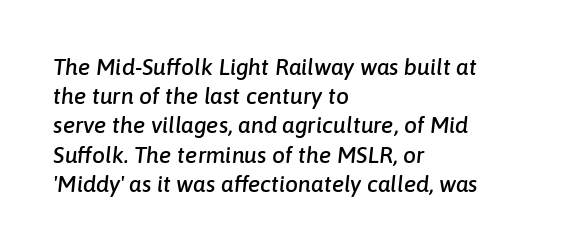
What stands out about the letter spacing? Nothing — it is the standard amount. Check the space under the baseline: it is left empty. Normally led — the rows are evenly, conventionally spaced. Tall strokes in this sample are angled rather than plumb. The lines are quadded left.
